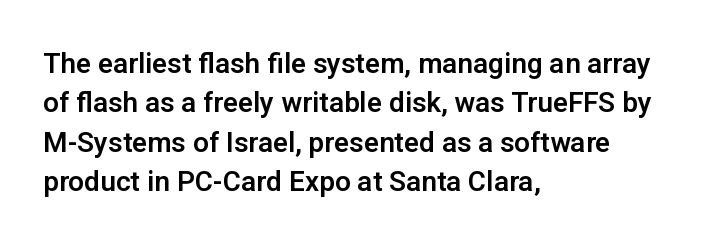
{"serif": "no", "italic": "no", "width": "normal", "stroke_contrast": "low", "x_height": "medium", "monospaced": "no", "underline": "no", "align": "left", "line_spacing": "normal", "line_spacing_ratio": 1.41, "letter_spacing": "normal", "letter_spacing_em": 0.0, "glyph_px": 28}
